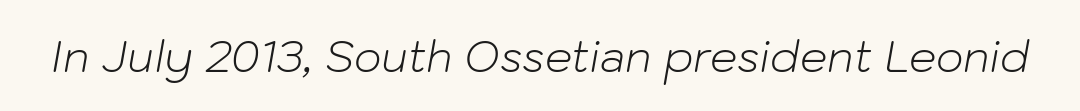
No heavy texture on the line: the type isn't bold. Quick note: underline off. The face used here is proportionally spaced, like ordinary book or web type. Between one letter and the next there's only the usual sliver of space. The glyphs look as if they've been sheared to an angle.
